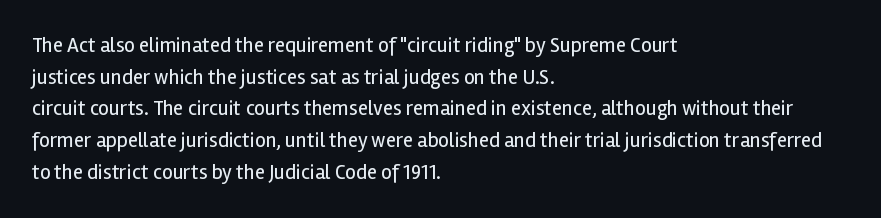
{"italic": "no", "bold": "no", "underline": "no", "align": "left", "line_spacing": "normal", "line_spacing_ratio": 1.51, "letter_spacing": "normal", "letter_spacing_em": 0.0, "glyph_px": 21}
